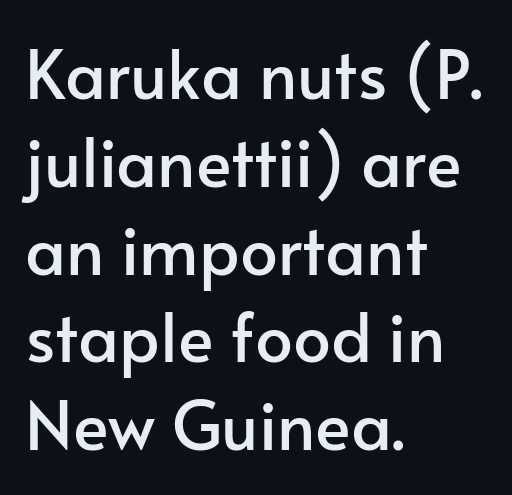
{"serif": "no", "italic": "no", "width": "normal", "stroke_contrast": "low", "x_height": "small", "monospaced": "no", "underline": "no", "align": "left", "line_spacing": "normal", "line_spacing_ratio": 1.31, "letter_spacing": "normal", "letter_spacing_em": 0.0, "glyph_px": 67}
